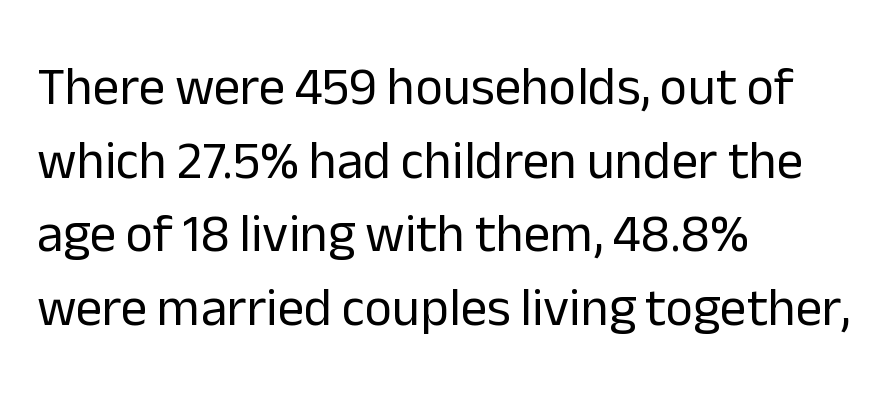
The image shows 53 px regular-weight sans-serif type, upright; set left-aligned, normal line spacing (1.39x), normal letter spacing, not underlined; low stroke contrast and a medium x-height.
